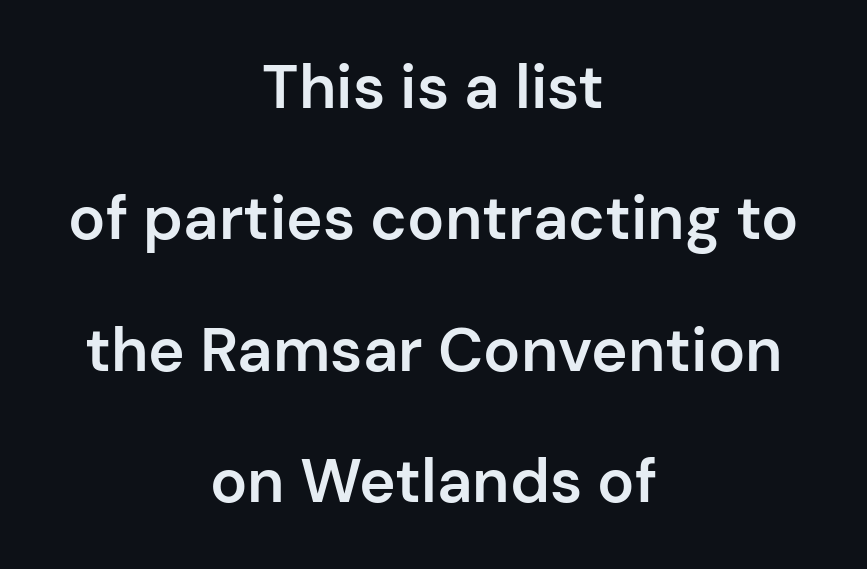
The image shows 62 px semibold sans-serif type, upright; set centered, loose line spacing (2.12x), normal letter spacing, not underlined; low stroke contrast and a medium x-height.
